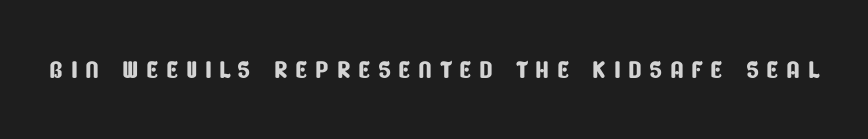
The letters advance in unequal steps, a hallmark of proportional type. Check the space under the baseline: it is left empty. The rendering inserts visible extra space after every character. Typographically, this falls in the sans-serif category.
